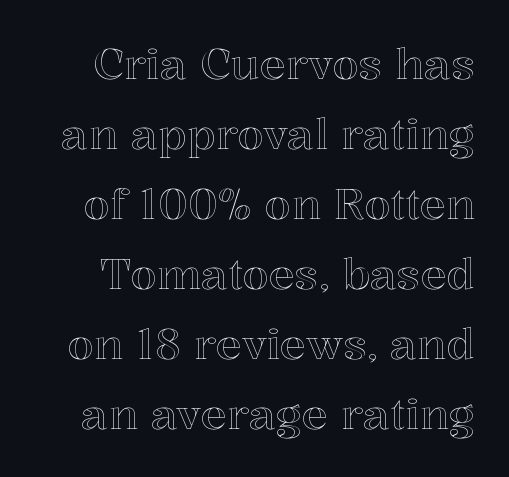
Horizontal bands of white between lines are of average thickness. It's the straight-up-and-down kind of type. Only glyphs here, with clear space below each row. The line texture is even and compact thanks to regular tracking. Think of a printed novel: that variable character pitch is what you see here.
